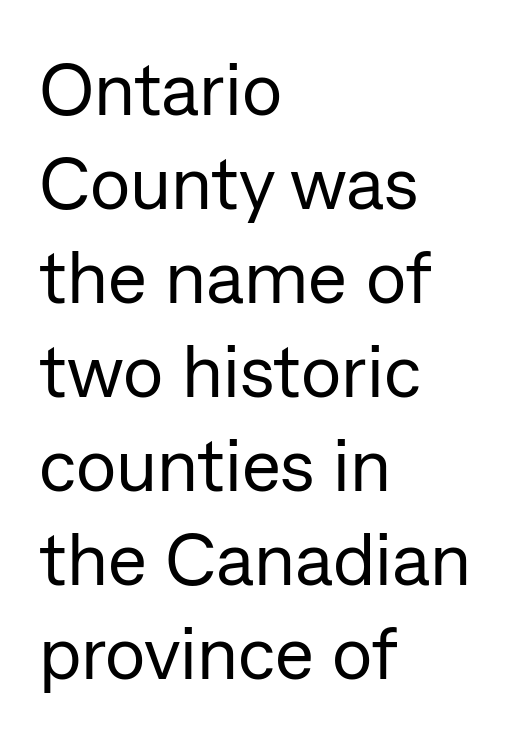
{"serif": "no", "italic": "no", "bold": "no", "weight": "regular", "width": "normal", "stroke_contrast": "low", "x_height": "medium", "monospaced": "no", "underline": "no", "align": "left", "line_spacing": "normal", "line_spacing_ratio": 1.27, "letter_spacing": "normal", "letter_spacing_em": 0.0, "glyph_px": 74}
